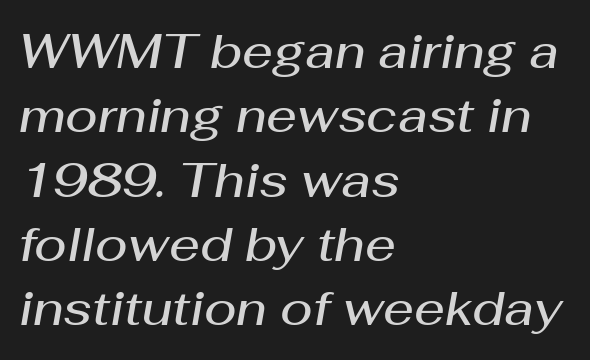
Q: Is the text bold? A: Semi-bold.
Q: Is the text italic (slanted)? A: Yes, it leans right by about 10 degrees.
Q: Is the text underlined? A: No.
Q: How is the paragraph aligned? A: Left-aligned.
Q: Is the spacing between letters normal or unusually wide? A: Normal.
Q: Is the spacing between lines tight, normal or loose? A: Normal.
Q: Width (condensed, normal, or wide)? A: Normal.
Q: Stroke contrast? A: Medium.
Q: x-height? A: Medium.
Q: Monospaced? A: No.
